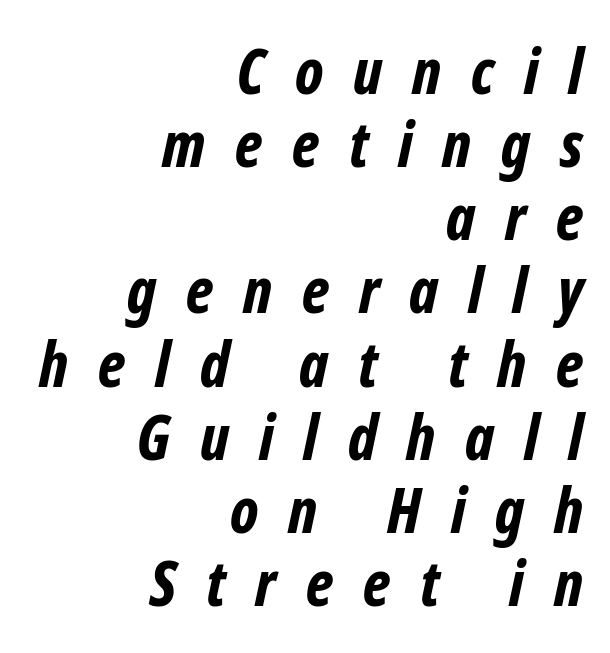
The image shows 62 px bold, condensed type, italic (leaning right); set right-aligned, line spacing 1.18x, unusually wide letter spacing (+0.48 em), not underlined; low stroke contrast and a medium x-height.
